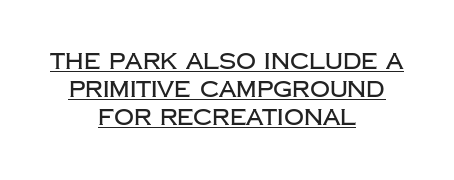
{"italic": "no", "underline": "yes", "align": "center", "line_spacing": "normal", "line_spacing_ratio": 1.28, "letter_spacing": "normal", "letter_spacing_em": 0.0, "glyph_px": 22}
